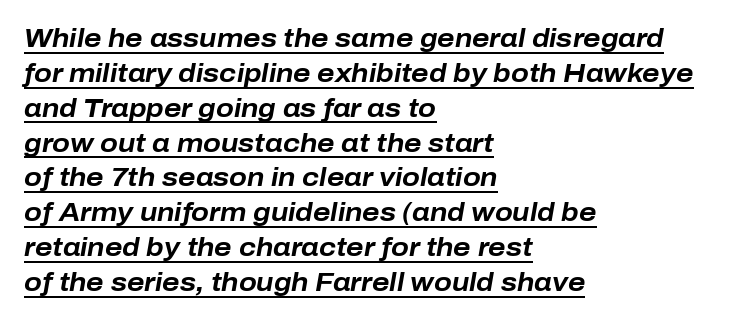
{"italic": "yes", "lean": "right", "slant_degrees": 10, "bold": "yes", "underline": "yes", "align": "left", "line_spacing": "normal", "line_spacing_ratio": 1.34, "letter_spacing": "normal", "letter_spacing_em": 0.0, "glyph_px": 26}
